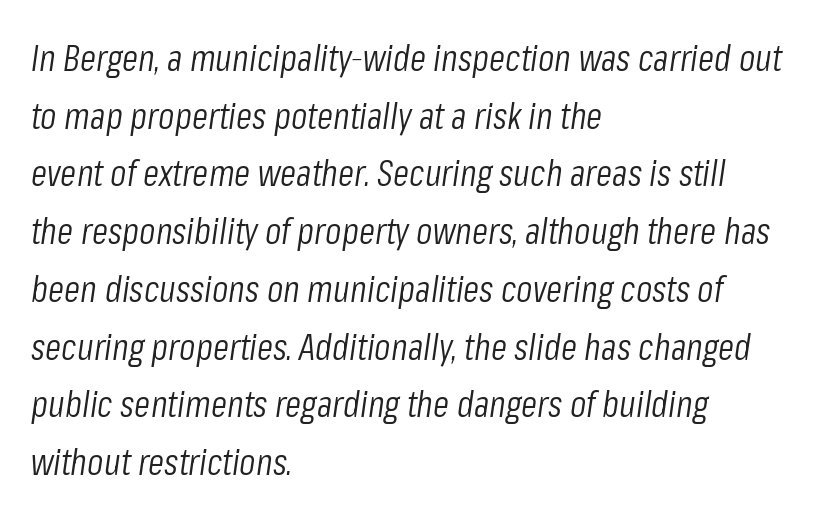
Q: Is the text bold? A: No.
Q: Is the text italic (slanted)? A: Yes, it leans right by about 8 degrees.
Q: Is the text underlined? A: No.
Q: How is the paragraph aligned? A: Left-aligned.
Q: Is the spacing between letters normal or unusually wide? A: Normal.
Q: Is the spacing between lines tight, normal or loose? A: Normal.
Q: Width (condensed, normal, or wide)? A: Condensed.
Q: Stroke contrast? A: Low.
Q: x-height? A: Medium.
Q: Monospaced? A: No.
